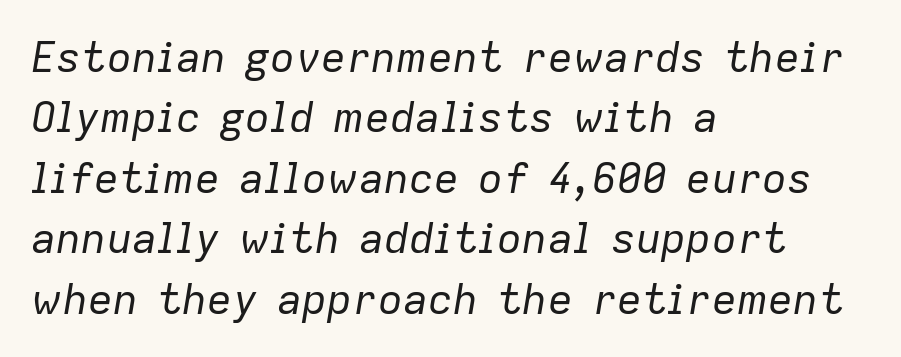
Q: Is the text bold? A: No.
Q: Is the text italic (slanted)? A: Yes, it leans right by about 9 degrees.
Q: Is the text underlined? A: No.
Q: How is the paragraph aligned? A: Left-aligned.
Q: Is the spacing between letters normal or unusually wide? A: Normal.
Q: Is the spacing between lines tight, normal or loose? A: Normal.
Q: Width (condensed, normal, or wide)? A: Normal.
Q: Stroke contrast? A: Low.
Q: x-height? A: Medium.
Q: Monospaced? A: No.
